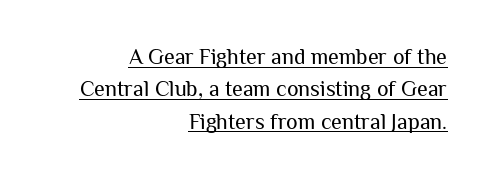
{"italic": "no", "bold": "no", "underline": "yes", "align": "right", "line_spacing": "normal", "line_spacing_ratio": 1.47, "letter_spacing": "normal", "letter_spacing_em": 0.0, "glyph_px": 22}
